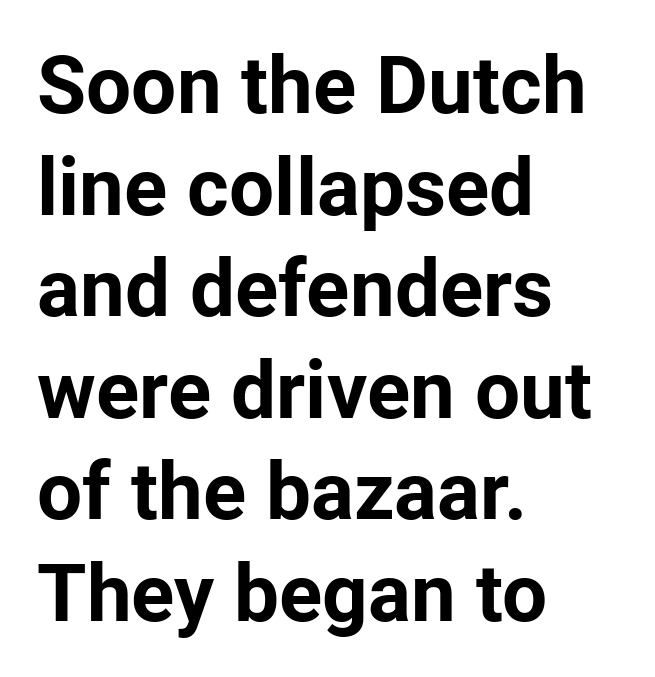
The image shows 80 px bold sans-serif type, upright; set left-aligned, normal line spacing (1.27x), normal letter spacing, not underlined; low stroke contrast and a medium x-height.
